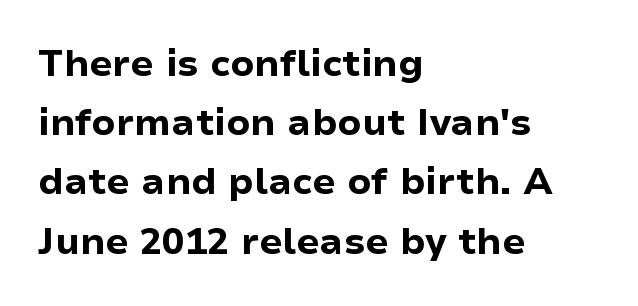
Each new line begins a customary step beneath the previous one. The text block is weighted toward the left margin, trailing off unevenly rightward. Beneath every word, the page is bare. The rendering uses a bold face; every stroke is thick and dark. There is no visible air inserted between adjacent glyphs. Quick note: not italic, upright.
